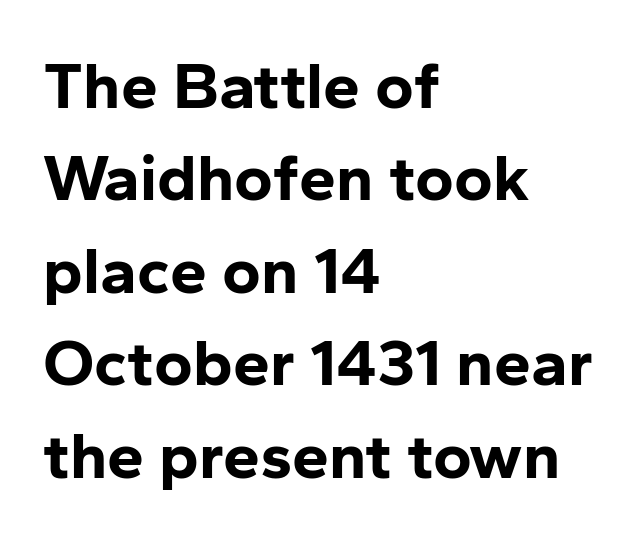
{"serif": "no", "italic": "no", "bold": "yes", "weight": "bold", "width": "normal", "stroke_contrast": "low", "x_height": "medium", "monospaced": "no", "underline": "no", "align": "left", "line_spacing": "normal", "line_spacing_ratio": 1.4, "letter_spacing": "normal", "letter_spacing_em": 0.0, "glyph_px": 66}
